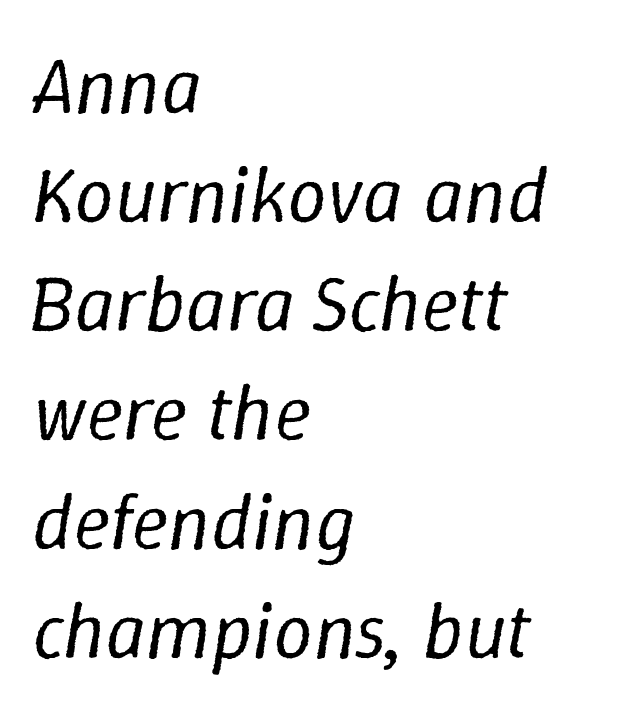
This rendering features lettering with no underline. Each stroke keeps to a modest, everyday thickness or less. These lines sit exactly where default settings would place them. Note the varied advance widths — an 'i' is clearly narrower than an 'm'.
